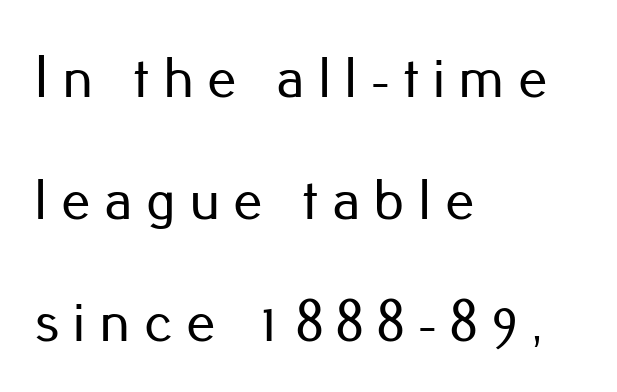
Q: Is the text italic (slanted)? A: No, it is upright.
Q: Is the typeface a serif or a sans-serif typeface? A: Sans-serif.
Q: Is the text underlined? A: No.
Q: How is the paragraph aligned? A: Left-aligned.
Q: Is the spacing between letters normal or unusually wide? A: Unusually wide.
Q: Is the spacing between lines tight, normal or loose? A: Loose.
Q: Width (condensed, normal, or wide)? A: Normal.
Q: Stroke contrast? A: Low.
Q: x-height? A: Small.
Q: Monospaced? A: No.
